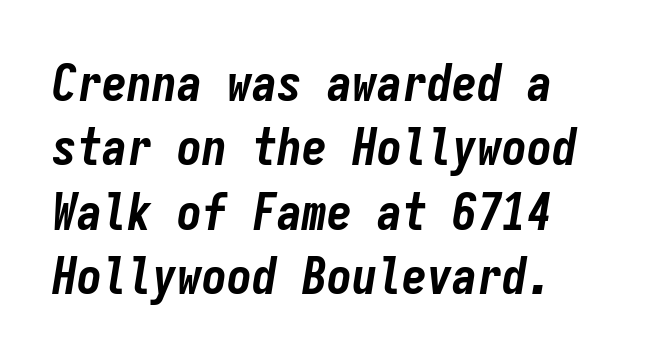
{"italic": "yes", "lean": "right", "slant_degrees": 9, "bold": "yes", "weight": "bold", "width": "condensed", "stroke_contrast": "low", "x_height": "medium", "monospaced": "yes", "underline": "no", "align": "left", "line_spacing": "normal", "line_spacing_ratio": 1.29, "letter_spacing": "normal", "letter_spacing_em": 0.0, "glyph_px": 50}
